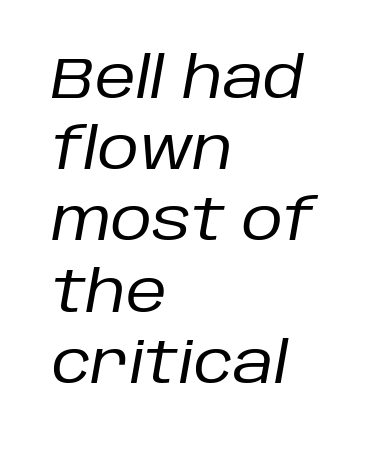
{"italic": "yes", "lean": "right", "slant_degrees": 10, "bold": "no", "weight": "regular", "width": "normal", "stroke_contrast": "low", "x_height": "large", "monospaced": "no", "underline": "no", "align": "left", "line_spacing": "normal", "line_spacing_ratio": 1.25, "letter_spacing": "normal", "letter_spacing_em": 0.0, "glyph_px": 57}
